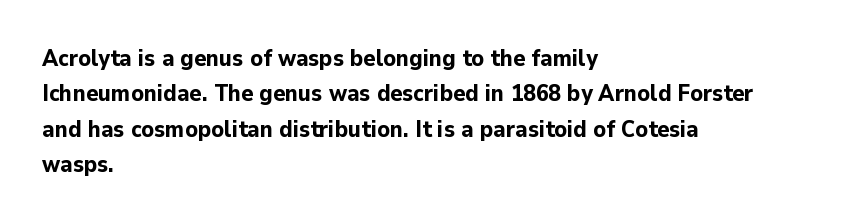
Q: Is the text bold? A: Yes.
Q: Is the text italic (slanted)? A: No, it is upright.
Q: Is the text underlined? A: No.
Q: How is the paragraph aligned? A: Left-aligned.
Q: Is the spacing between letters normal or unusually wide? A: Normal.
Q: Is the spacing between lines tight, normal or loose? A: Normal.
